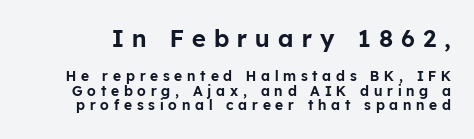
The lines are packed closely together with very little leading. Compare the two chunks: the upper has the greater cap height. Nobody drew a line under any word here. Tracking here is generous; glyphs stand well apart from one another. Do the letters lean? They stand straight.
